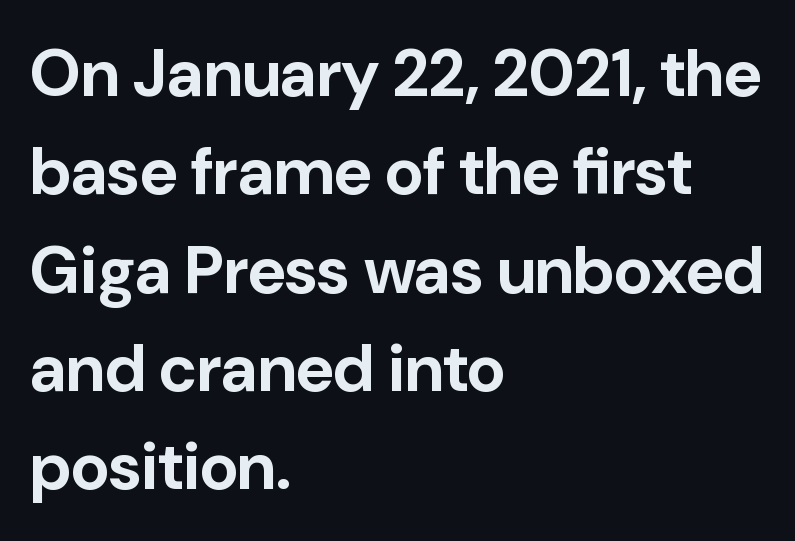
Students, observe: this is what conventionally led text looks like. Between one letter and the next there's only the usual sliver of space. This is the regular roman posture of the typeface. Bold? Absolutely — the strokes are thick and heavy. Short and long lines alike share a common starting point at left.
